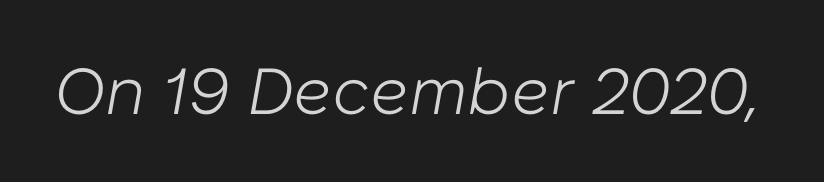
{"italic": "yes", "lean": "right", "slant_degrees": 10, "bold": "no", "weight": "light", "width": "normal", "stroke_contrast": "low", "x_height": "medium", "monospaced": "no", "underline": "no", "letter_spacing": "normal", "letter_spacing_em": 0.0, "glyph_px": 65}
